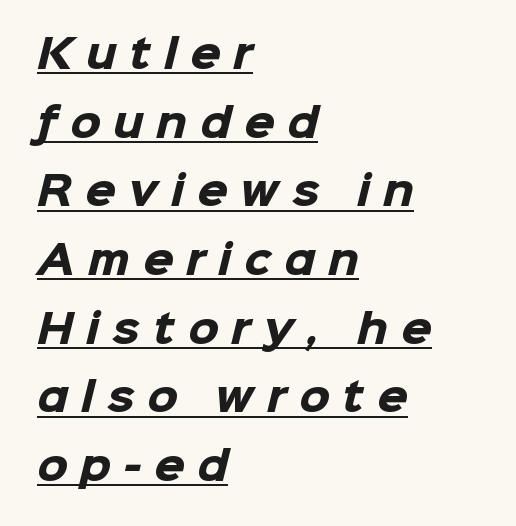
Q: Is the text bold? A: Yes.
Q: Is the typeface a serif or a sans-serif typeface? A: Sans-serif.
Q: Is the text underlined? A: Yes.
Q: How is the paragraph aligned? A: Left-aligned.
Q: Is the spacing between letters normal or unusually wide? A: Unusually wide.
Q: Width (condensed, normal, or wide)? A: Normal.
Q: Stroke contrast? A: Low.
Q: x-height? A: Medium.
Q: Monospaced? A: No.
